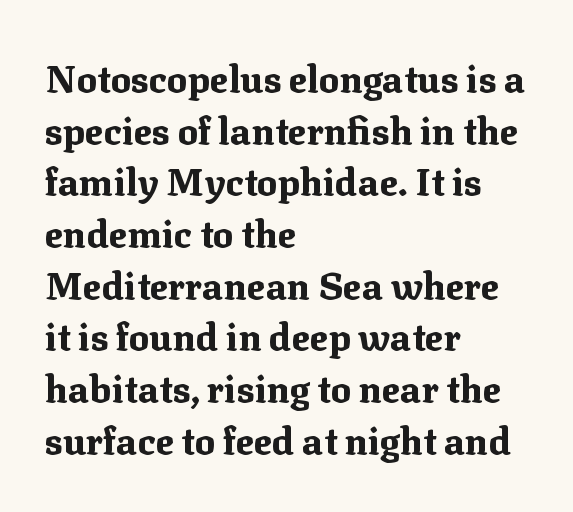
The lines in this sample share a left origin and differ only in where they stop. Ordinary non-slanted type is in use. Check the space under the baseline: it is left empty. These lines keep a tight, regular rhythm from letter to letter. The type family on display is of the serif kind. The rows are spaced the way most documents space them.
